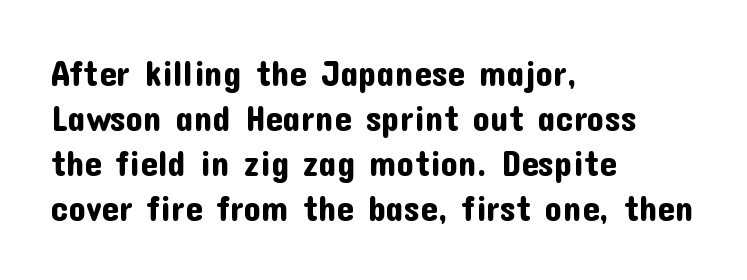
{"serif": "no", "italic": "no", "width": "normal", "stroke_contrast": "low", "x_height": "medium", "monospaced": "no", "underline": "no", "align": "left", "line_spacing": "normal", "line_spacing_ratio": 1.29, "letter_spacing": "normal", "letter_spacing_em": 0.0, "glyph_px": 35}
